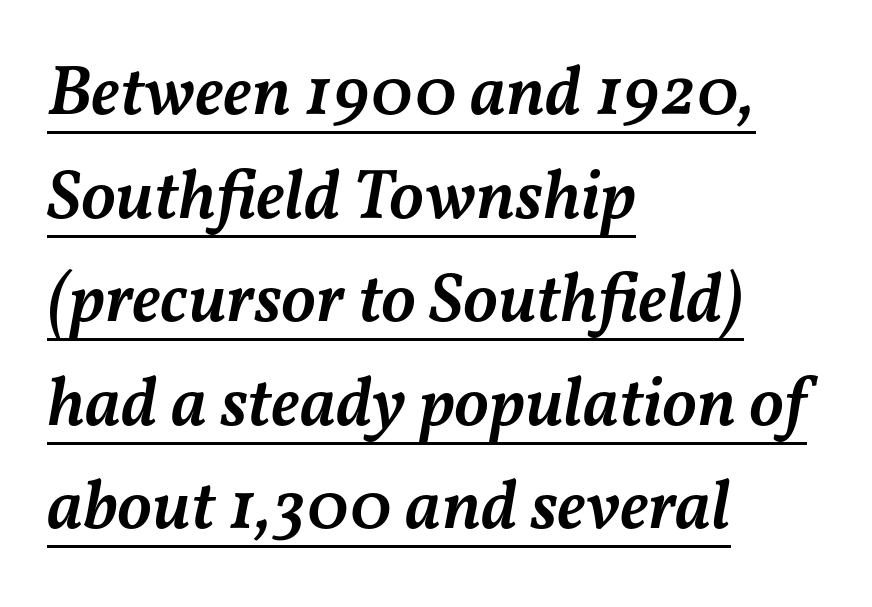
Q: Is the text bold? A: Semi-bold.
Q: Is the text italic (slanted)? A: Yes, it leans right by about 11 degrees.
Q: Is the text underlined? A: Yes.
Q: How is the paragraph aligned? A: Left-aligned.
Q: Is the spacing between letters normal or unusually wide? A: Normal.
Q: Is the spacing between lines tight, normal or loose? A: Normal.
Q: Width (condensed, normal, or wide)? A: Normal.
Q: Stroke contrast? A: Medium.
Q: x-height? A: Medium.
Q: Monospaced? A: No.
